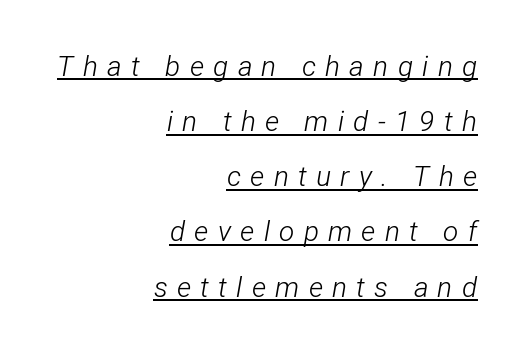
This is underlined copy, the kind a proofreader might mark for attention. The weight tops out at a normal text grade. Successive baselines arrive slowly, with a big drop between each. The passage shown is typed in a proportional face where columns would drift.
